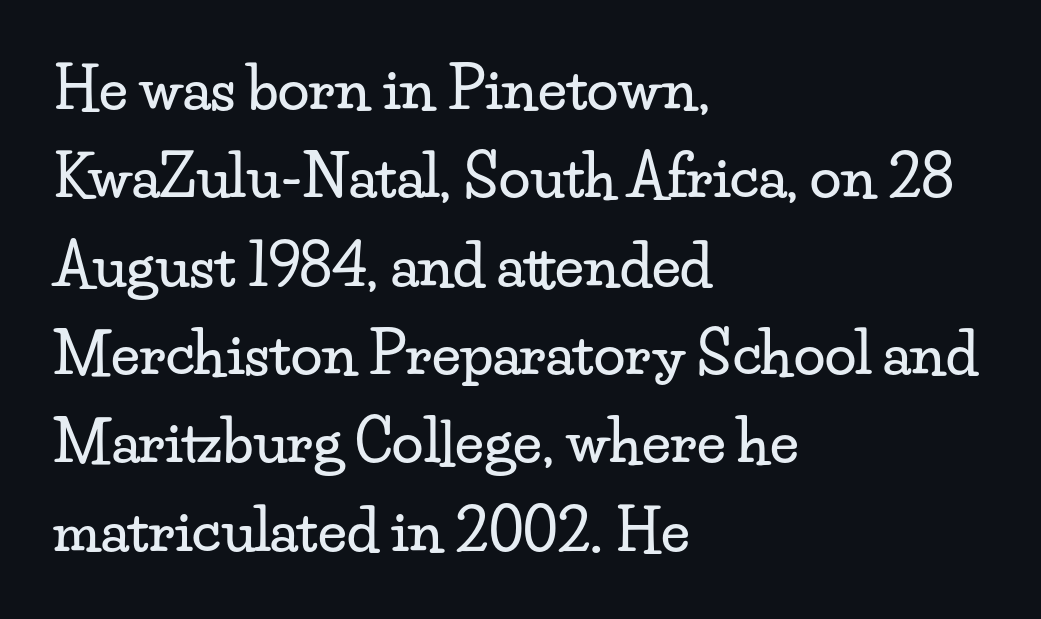
The image shows 57 px wide serif type, upright; set left-aligned, normal line spacing (1.55x), normal letter spacing, not underlined; low stroke contrast and a small x-height.
